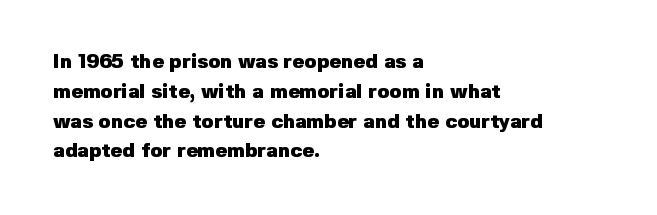
Q: Is the text bold? A: Yes.
Q: Is the text italic (slanted)? A: No, it is upright.
Q: Is the text underlined? A: No.
Q: How is the paragraph aligned? A: Left-aligned.
Q: Is the spacing between letters normal or unusually wide? A: Normal.
Q: Is the spacing between lines tight, normal or loose? A: Normal.
